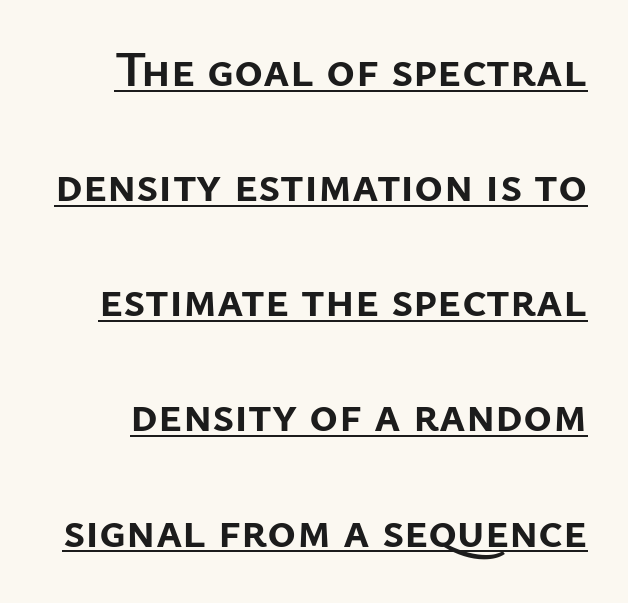
Q: Is the text bold? A: Yes.
Q: Is the text italic (slanted)? A: No, it is upright.
Q: Is the typeface a serif or a sans-serif typeface? A: Sans-serif.
Q: Is the text underlined? A: Yes.
Q: Is the spacing between letters normal or unusually wide? A: Normal.
Q: Is the spacing between lines tight, normal or loose? A: Loose.
Q: Width (condensed, normal, or wide)? A: Normal.
Q: Stroke contrast? A: Low.
Q: x-height? A: Medium.
Q: Monospaced? A: No.
